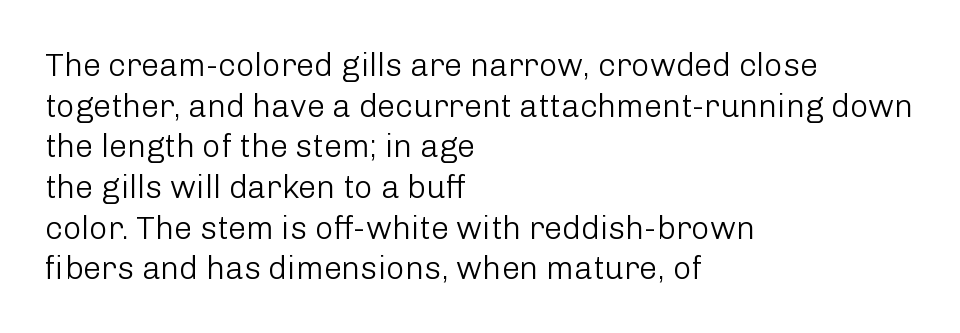
{"serif": "no", "italic": "no", "bold": "no", "weight": "light", "width": "normal", "stroke_contrast": "low", "x_height": "medium", "monospaced": "no", "underline": "no", "align": "left", "line_spacing": "normal", "line_spacing_ratio": 1.27, "letter_spacing": "normal", "letter_spacing_em": 0.0, "glyph_px": 32}
